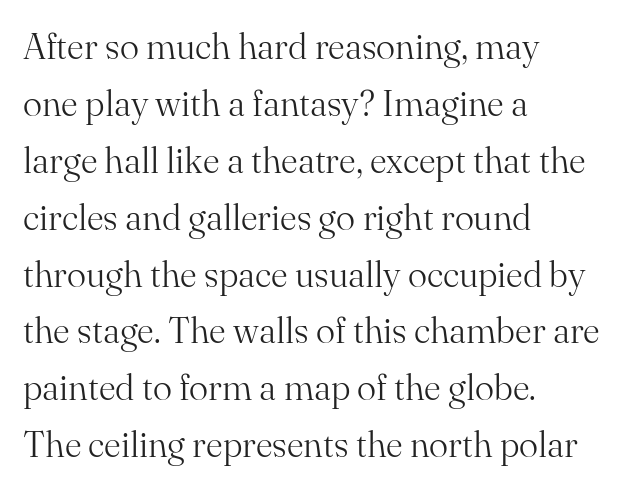
Q: Is the text bold? A: No.
Q: Is the text italic (slanted)? A: No, it is upright.
Q: Is the typeface a serif or a sans-serif typeface? A: Serif.
Q: Is the text underlined? A: No.
Q: How is the paragraph aligned? A: Left-aligned.
Q: Is the spacing between letters normal or unusually wide? A: Normal.
Q: Is the spacing between lines tight, normal or loose? A: Normal.
Q: Width (condensed, normal, or wide)? A: Normal.
Q: Stroke contrast? A: Medium.
Q: x-height? A: Small.
Q: Monospaced? A: No.
